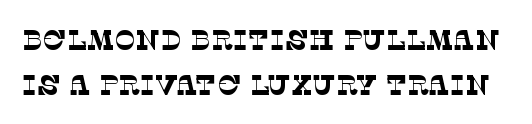
The image shows 28 px thin serif type; set normal line spacing (1.62x), normal letter spacing, not underlined; low stroke contrast and a large x-height.
